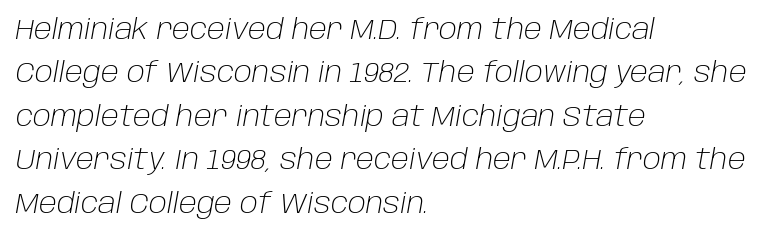
Do the characters align in a grid? No, the font is proportional. Caption: face not bold, strokes unweighted. A clean baseline with only descenders dipping below it. The axis of the letterforms is tilted away from vertical. In terms of letterspacing, this is plain default setting. Rows of type keep a routine distance in the vertical direction.
